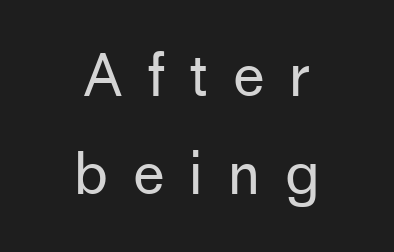
{"serif": "no", "italic": "no", "bold": "no", "weight": "regular", "width": "normal", "stroke_contrast": "low", "x_height": "medium", "monospaced": "no", "underline": "no", "align": "center", "line_spacing_ratio": 1.72, "letter_spacing": "wide", "letter_spacing_em": 0.42, "glyph_px": 57}
